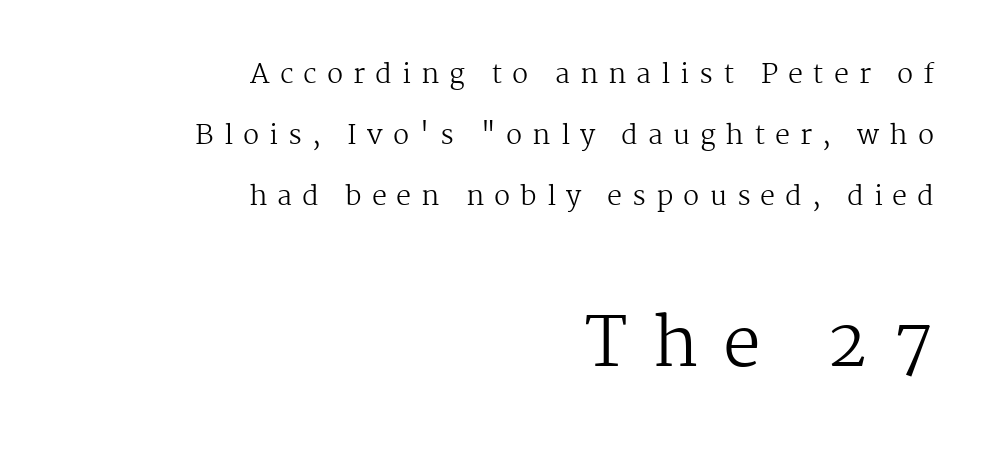
Small tapered or slab feet sit at the stroke ends, so this counts as serif. The letters stand straight up with perfectly vertical stems. What's the leading like? Stretched, with rows far apart. Counters stay open thanks to moderate or lighter strokes. Anything drawn beneath the words? Only blank space. The letterforms stand isolated, each surrounded by extra space.
